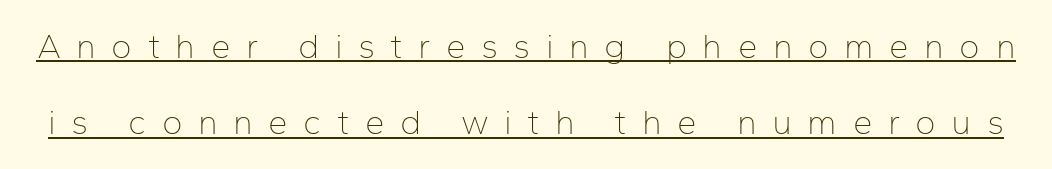
{"serif": "no", "italic": "no", "bold": "no", "weight": "thin", "width": "normal", "stroke_contrast": "low", "x_height": "medium", "monospaced": "no", "underline": "yes", "line_spacing": "loose", "line_spacing_ratio": 2.18, "letter_spacing": "wide", "letter_spacing_em": 0.44, "glyph_px": 35}
